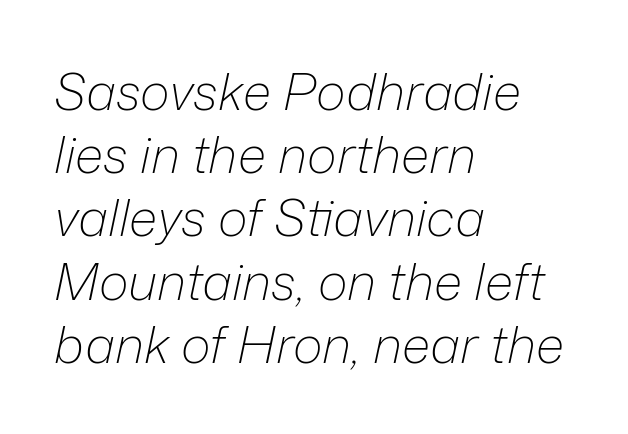
The image shows 51 px light type, italic (leaning right); set left-aligned, line spacing 1.24x, normal letter spacing, not underlined; low stroke contrast and a medium x-height.
